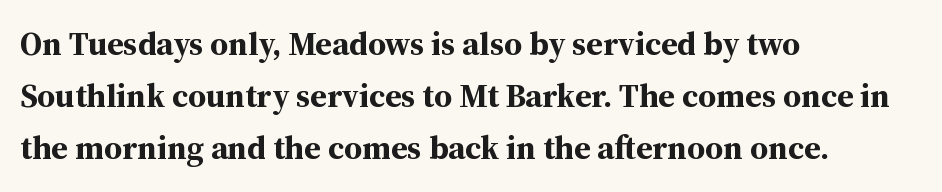
{"serif": "yes", "italic": "no", "bold": "yes", "weight": "bold", "width": "normal", "stroke_contrast": "medium", "x_height": "medium", "monospaced": "no", "underline": "no", "align": "left", "line_spacing": "normal", "line_spacing_ratio": 1.58, "letter_spacing": "normal", "letter_spacing_em": 0.0, "glyph_px": 33}
